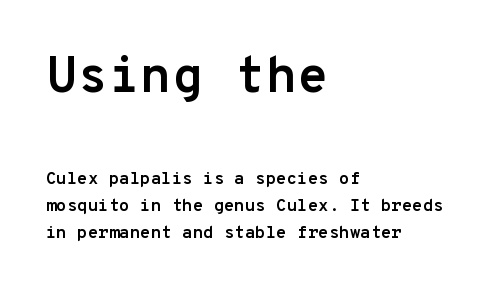
Glyph-to-glyph distance matches everyday printed text. The lettering holds an erect, upright posture throughout. Has an underline been added? It has not. Baseline-to-baseline distance is the conventional proportion of letter height. Here the designer chose a console-style face with uniform glyph widths. Left-aligned paragraph, ragged on the right.
